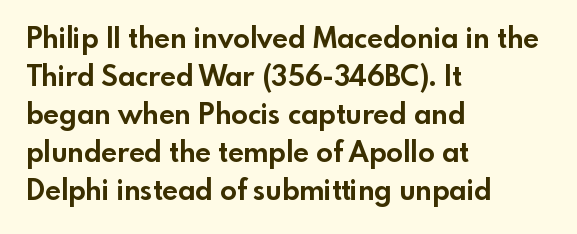
Q: Is the text bold? A: Yes.
Q: Is the text italic (slanted)? A: No, it is upright.
Q: Is the typeface a serif or a sans-serif typeface? A: Sans-serif.
Q: Is the text underlined? A: No.
Q: How is the paragraph aligned? A: Left-aligned.
Q: Is the spacing between letters normal or unusually wide? A: Normal.
Q: Is the spacing between lines tight, normal or loose? A: Normal.
Q: Width (condensed, normal, or wide)? A: Normal.
Q: x-height? A: Small.
Q: Monospaced? A: No.
